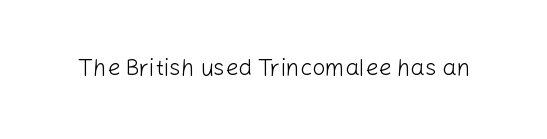
Q: Is the text bold? A: No.
Q: Is the text italic (slanted)? A: No, it is upright.
Q: Is the text underlined? A: No.
Q: Is the spacing between letters normal or unusually wide? A: Normal.
